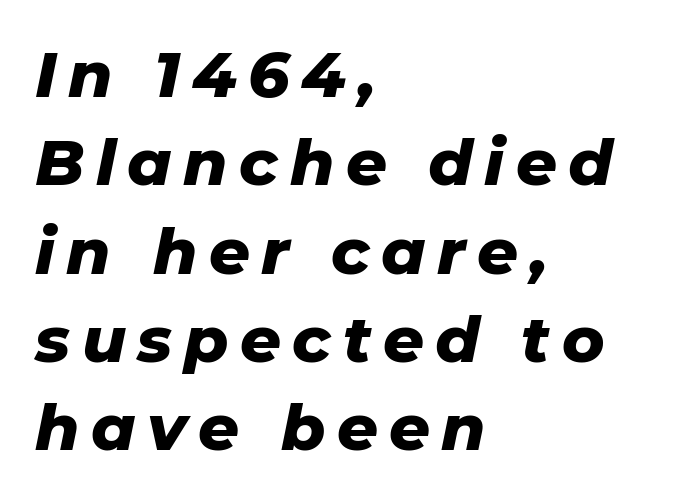
Descenders are the only things crossing below the line. A typesetter would call this proportional, since set widths differ per character. The lines sit at an ordinary, default distance from one another. The lines are quadded left. You can tell it's italic because the verticals aren't actually vertical. You'd pick this weight for a headline — it's a proper bold.
